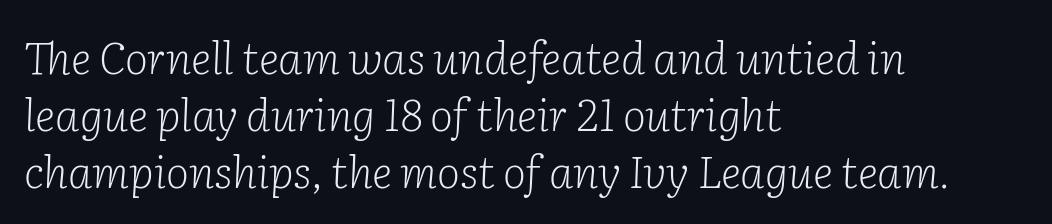
The image shows 44 px light serif type, italic (leaning right); set left-aligned, normal line spacing (1.29x), normal letter spacing, not underlined; low stroke contrast and a medium x-height.
